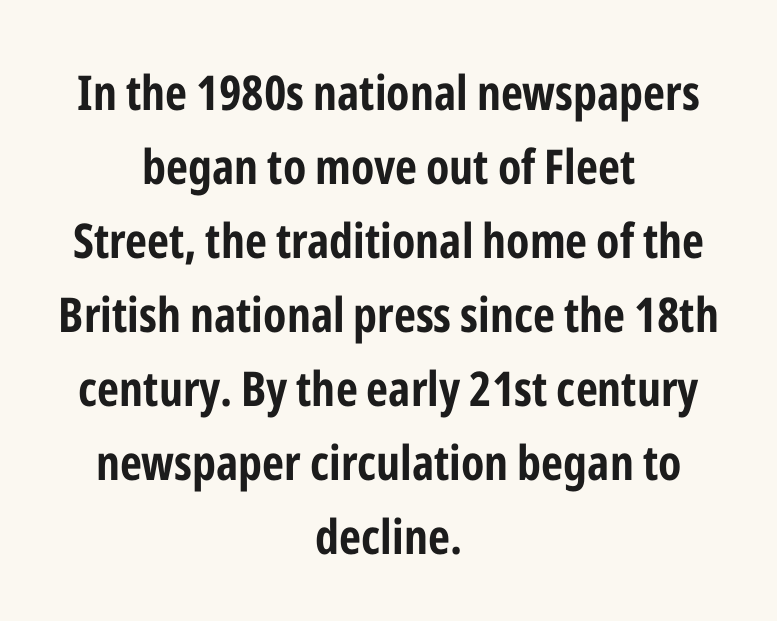
Descenders hang freely into open space. Font category for this specimen: sans-serif. Do the letters lean? They stand straight. Heft: maximum for text — a bold. What stands out about the letter spacing? Nothing — it is the standard amount. Typeset on center — no edge is straight.
